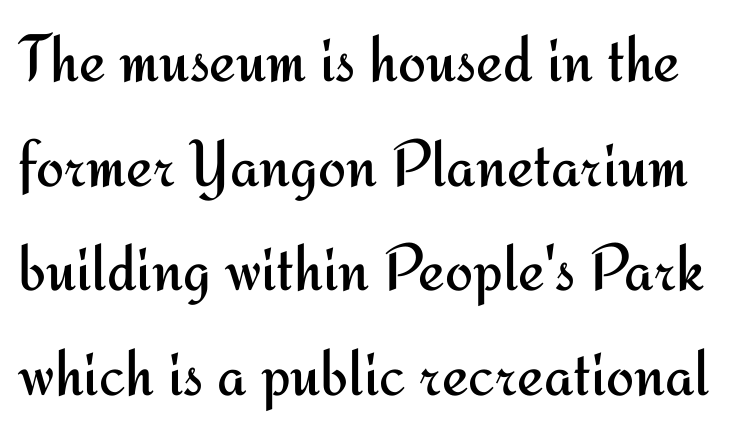
The font sits on the lighter half of the weight spectrum, regular included. Leading: standard. The letters stand upright; this is a roman face. Stroke terminals: plain, sans-serif. Looks like regular typesetting: each glyph gets only the width it needs.
